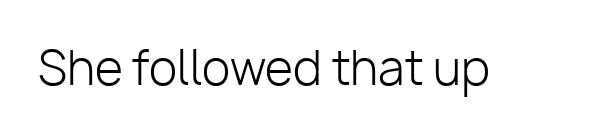
Q: Is the text bold? A: No.
Q: Is the text italic (slanted)? A: No, it is upright.
Q: Is the typeface a serif or a sans-serif typeface? A: Sans-serif.
Q: Is the text underlined? A: No.
Q: Is the spacing between letters normal or unusually wide? A: Normal.
Q: Width (condensed, normal, or wide)? A: Normal.
Q: Stroke contrast? A: Low.
Q: x-height? A: Medium.
Q: Monospaced? A: No.
